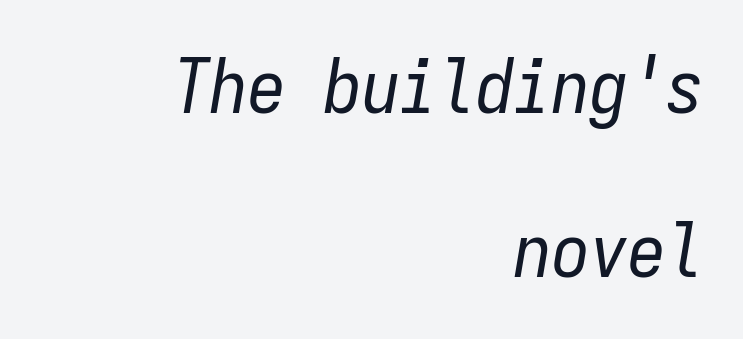
Q: Is the text bold? A: No.
Q: Is the text italic (slanted)? A: Yes, it leans right by about 9 degrees.
Q: Is the text underlined? A: No.
Q: How is the paragraph aligned? A: Right-aligned.
Q: Is the spacing between letters normal or unusually wide? A: Normal.
Q: Is the spacing between lines tight, normal or loose? A: Loose.
Q: Width (condensed, normal, or wide)? A: Condensed.
Q: Stroke contrast? A: Low.
Q: x-height? A: Medium.
Q: Monospaced? A: Yes.
